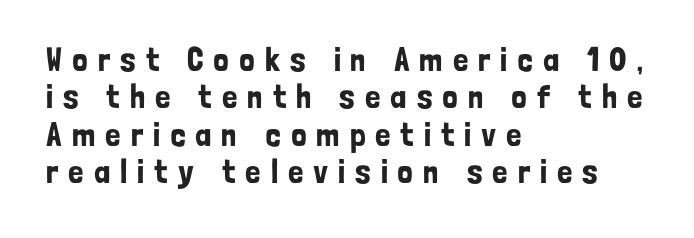
{"serif": "no", "italic": "no", "width": "condensed", "stroke_contrast": "low", "x_height": "medium", "monospaced": "no", "underline": "no", "align": "left", "line_spacing": "tight", "line_spacing_ratio": 1.1, "letter_spacing": "wide", "letter_spacing_em": 0.29, "glyph_px": 34}
